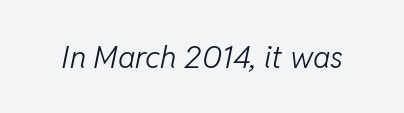
The image shows 31 px light type, italic (leaning right); set normal letter spacing, not underlined; low stroke contrast and a medium x-height.
